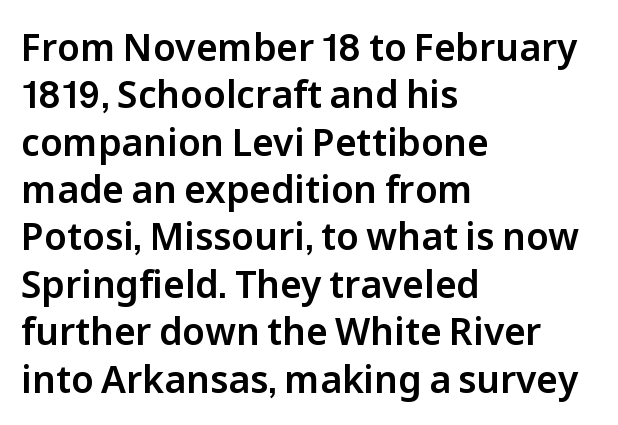
The image shows 37 px sans-serif type, upright; set left-aligned, normal line spacing (1.28x), normal letter spacing, not underlined; low stroke contrast and a medium x-height.
